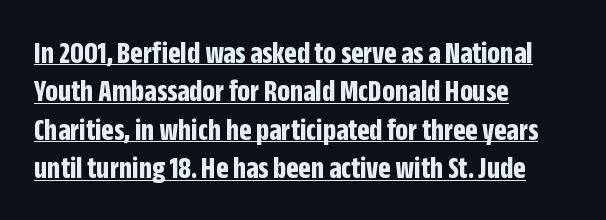
{"serif": "no", "italic": "no", "bold": "yes", "weight": "bold", "width": "condensed", "stroke_contrast": "low", "x_height": "large", "monospaced": "no", "underline": "yes", "align": "left", "line_spacing_ratio": 1.2, "letter_spacing": "normal", "letter_spacing_em": 0.0, "glyph_px": 32}
